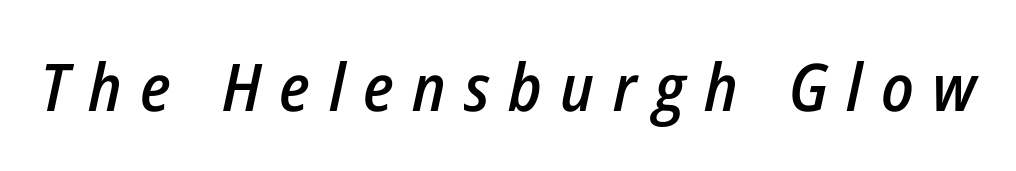
{"italic": "yes", "lean": "right", "slant_degrees": 12, "bold": "semi", "weight": "semibold", "width": "condensed", "stroke_contrast": "low", "x_height": "medium", "monospaced": "no", "underline": "no", "letter_spacing": "wide", "letter_spacing_em": 0.28, "glyph_px": 66}
